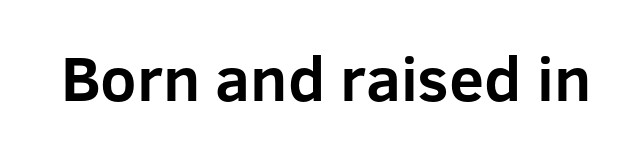
Quick note: not italic, upright. The letters are bold, with thick, heavy strokes. Any mark beneath the type? The region is blank. Here the designer chose a conventional face with non-uniform glyph widths.
